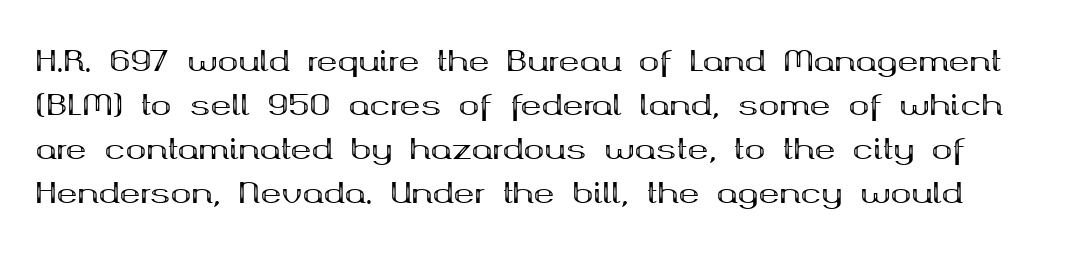
Q: Is the text bold? A: Yes.
Q: Is the text italic (slanted)? A: No, it is upright.
Q: Is the typeface a serif or a sans-serif typeface? A: Serif.
Q: Is the text underlined? A: No.
Q: Is the spacing between letters normal or unusually wide? A: Normal.
Q: Is the spacing between lines tight, normal or loose? A: Normal.
Q: Width (condensed, normal, or wide)? A: Wide.
Q: Stroke contrast? A: Medium.
Q: x-height? A: Medium.
Q: Monospaced? A: No.
